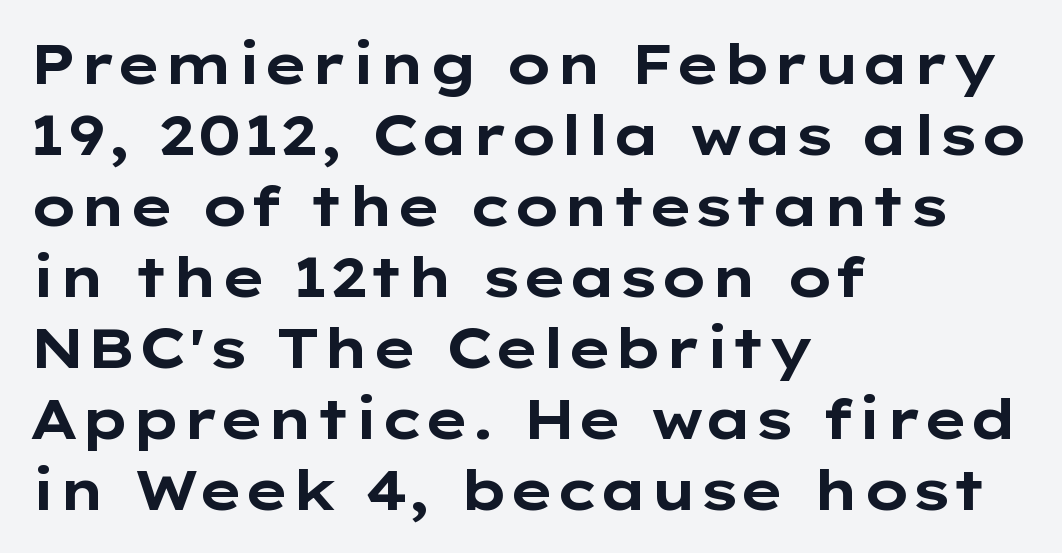
Q: Is the text bold? A: Yes.
Q: Is the text italic (slanted)? A: No, it is upright.
Q: Is the typeface a serif or a sans-serif typeface? A: Sans-serif.
Q: Is the text underlined? A: No.
Q: How is the paragraph aligned? A: Left-aligned.
Q: Is the spacing between letters normal or unusually wide? A: Normal.
Q: Is the spacing between lines tight, normal or loose? A: Normal.
Q: Width (condensed, normal, or wide)? A: Wide.
Q: Stroke contrast? A: Low.
Q: x-height? A: Medium.
Q: Monospaced? A: No.
